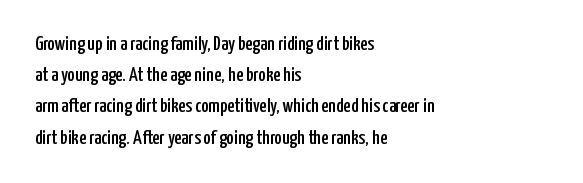
{"italic": "no", "underline": "no", "align": "left", "line_spacing": "normal", "line_spacing_ratio": 1.56, "letter_spacing": "normal", "letter_spacing_em": 0.0, "glyph_px": 20}
